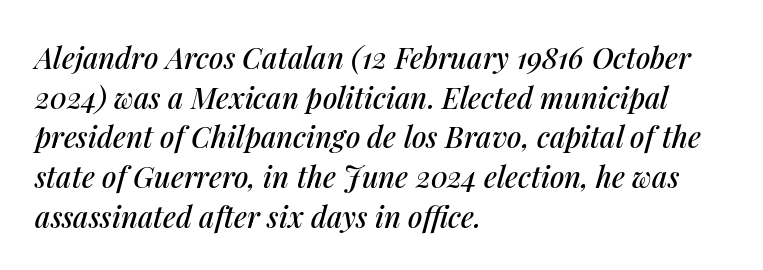
{"italic": "yes", "lean": "right", "slant_degrees": 14, "width": "normal", "stroke_contrast": "medium", "x_height": "medium", "monospaced": "no", "underline": "no", "align": "left", "line_spacing": "normal", "line_spacing_ratio": 1.37, "letter_spacing": "normal", "letter_spacing_em": 0.0, "glyph_px": 29}
